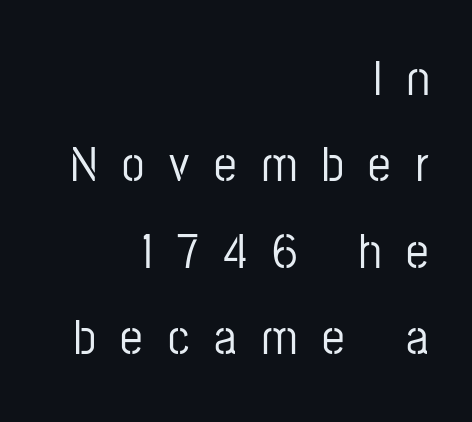
The image shows 50 px condensed sans-serif type, upright; set right-aligned, line spacing 1.73x, unusually wide letter spacing (+0.5 em), not underlined; low stroke contrast and a medium x-height.
